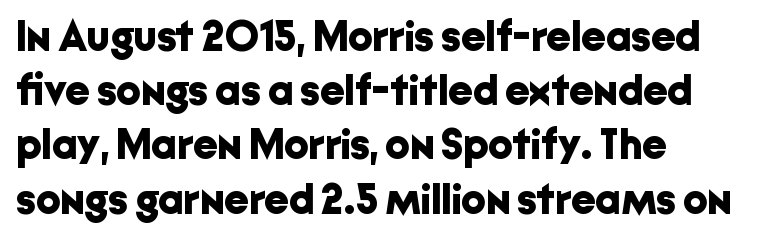
{"serif": "no", "italic": "no", "bold": "yes", "weight": "bold", "width": "normal", "stroke_contrast": "low", "x_height": "medium", "monospaced": "no", "underline": "no", "align": "left", "line_spacing": "normal", "line_spacing_ratio": 1.26, "letter_spacing": "normal", "letter_spacing_em": 0.0, "glyph_px": 43}
